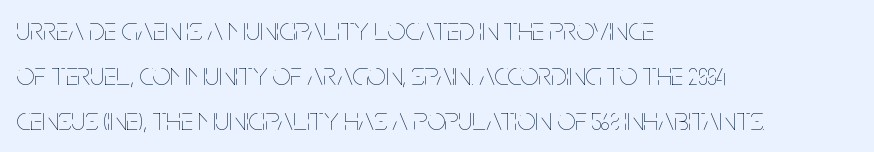
The image shows 32 px thin, condensed type, upright; set left-aligned, normal line spacing (1.41x), normal letter spacing, not underlined; low stroke contrast and a large x-height.
